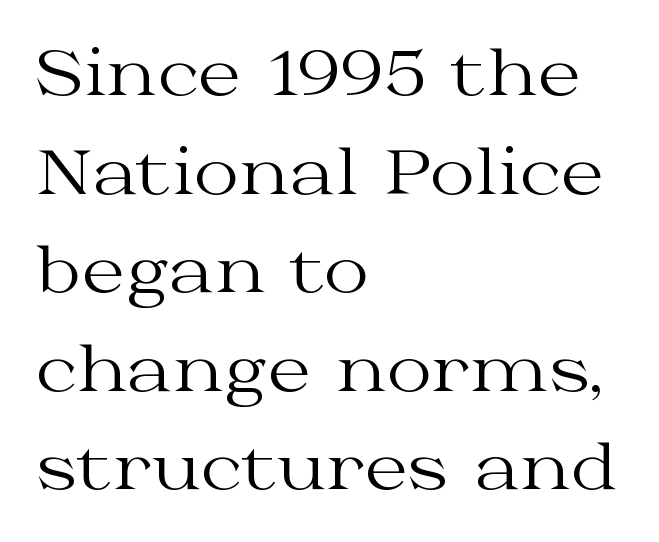
This rendering uses left alignment, leaving the right contour irregular. Spacing between characters is what you'd get straight out of the box. The area under the type is left untouched. The designer went with a serif here, giving each stem small feet.
